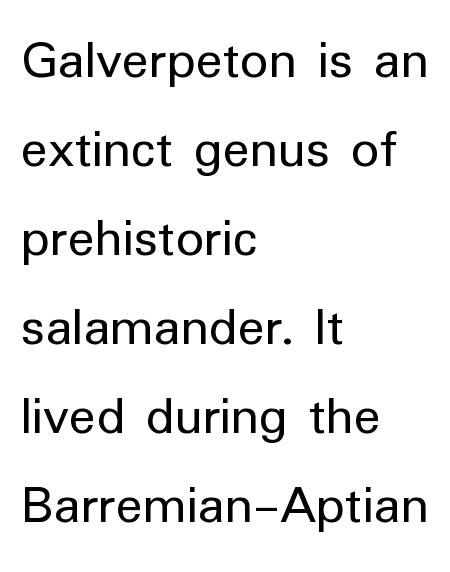
The area under the type is left untouched. These glyphs show unthickened strokes, regular width or finer. Classification — sans serif. Horizontal alignment here is leftward, the default for most running prose. Observe the ordinary spacing: letters are neighbours, not strangers.
